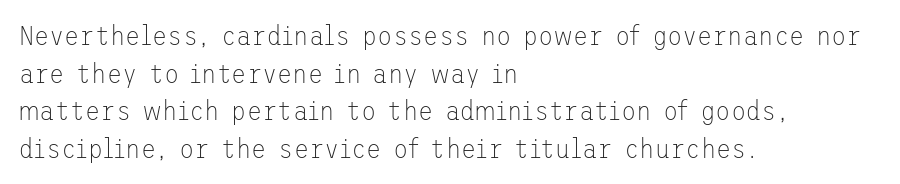
The image shows 28 px thin sans-serif type, upright; set left-aligned, normal line spacing (1.34x), normal letter spacing, not underlined; low stroke contrast and a medium x-height.
